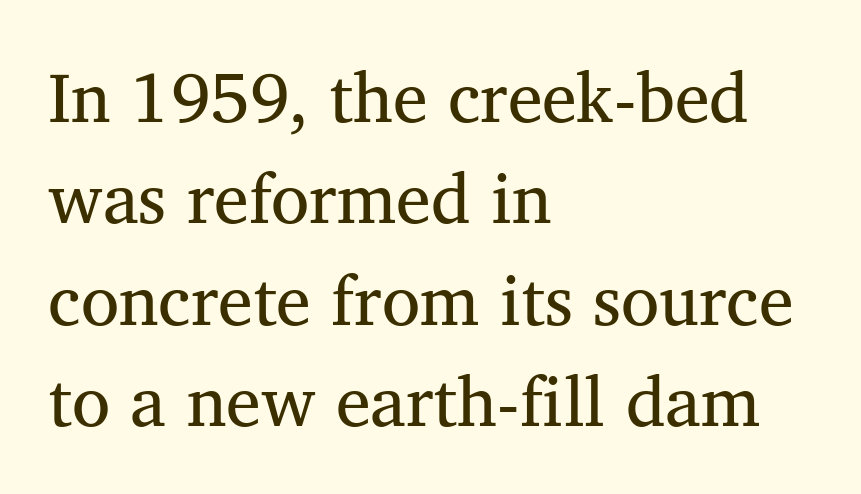
The image shows 70 px regular-weight serif type, upright; set left-aligned, normal line spacing (1.45x), normal letter spacing, not underlined; medium stroke contrast and a medium x-height.
